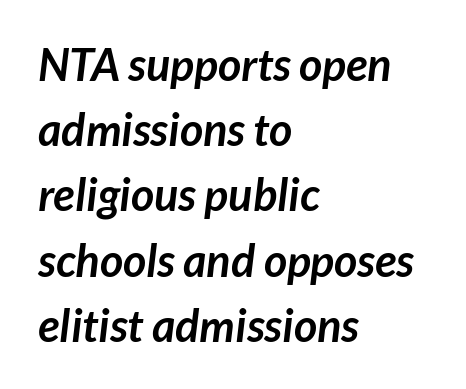
The passage is arranged the way most books set body copy — flush left. Note: no serifs on the glyphs. Think of a printed novel: that variable character pitch is what you see here. Nobody touched the tracking dial on this one.
